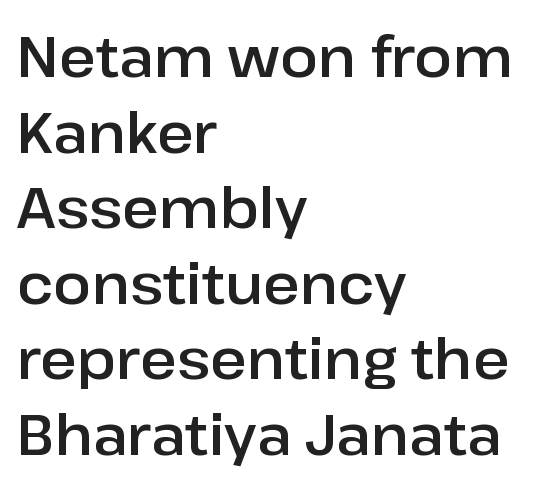
The image shows 56 px sans-serif type, upright; set left-aligned, normal line spacing (1.35x), normal letter spacing, not underlined; low stroke contrast and a medium x-height.
